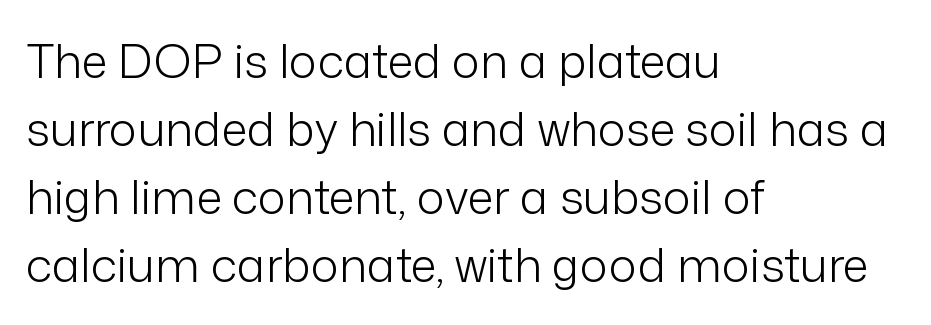
Looks like regular typesetting: each glyph gets only the width it needs. Successive baselines arrive at the customary interval. The passage shown is not bold in any degree. The compositor pushed each line to the left boundary.
